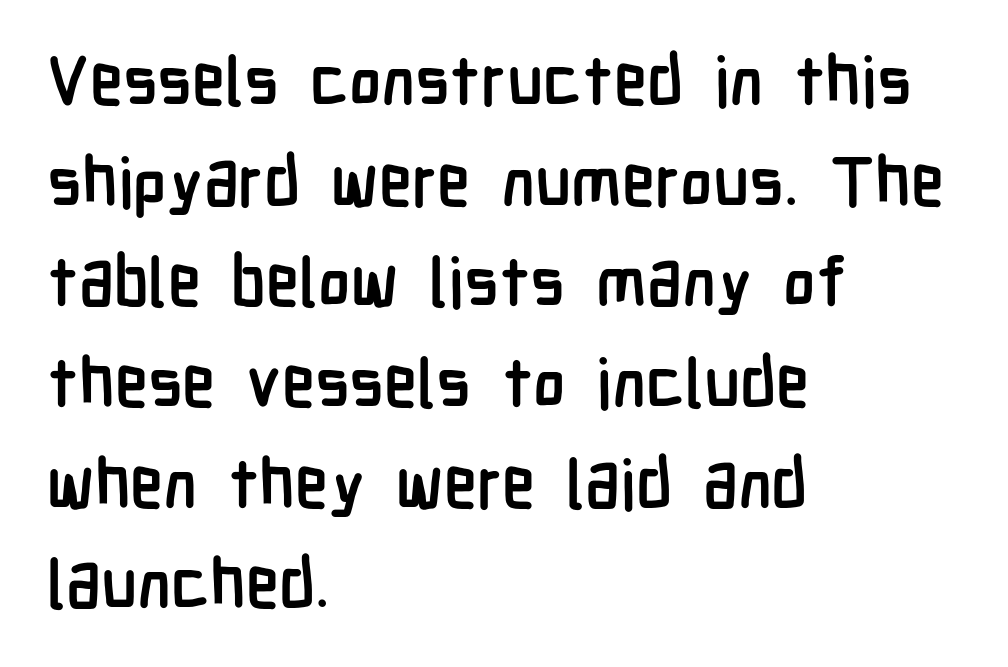
The image shows 68 px semibold, condensed sans-serif type, upright; set left-aligned, normal line spacing (1.48x), normal letter spacing, not underlined; low stroke contrast and a medium x-height.
